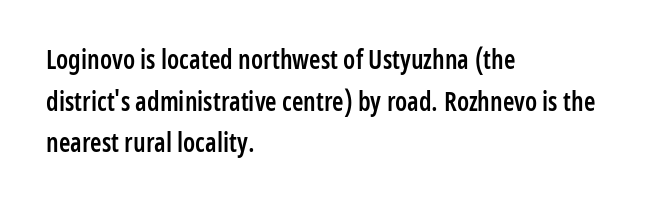
The space between consecutive lines is moderate. All the whitespace from short lines collects on the right. Is there any slant? The stems are plumb. The gaps between neighbouring characters are ordinary and unremarkable. Is the type bold? Partly — it's a semibold, heavier than regular but not fully bold.
